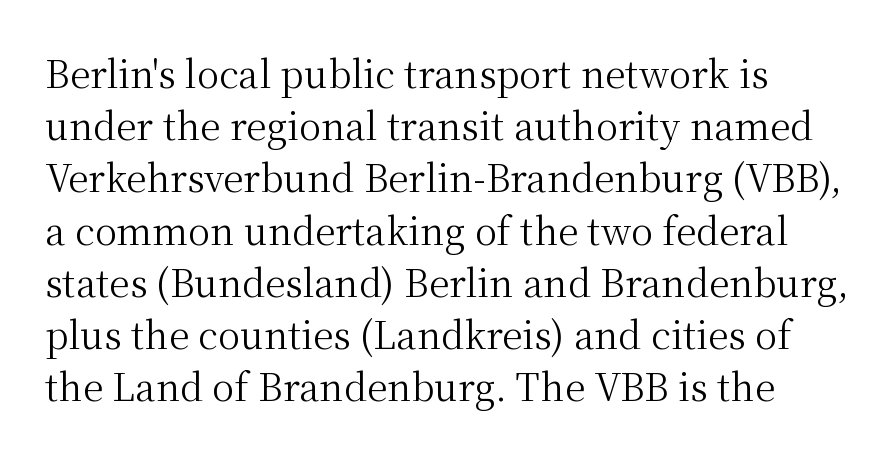
Q: Is the text bold? A: No.
Q: Is the text italic (slanted)? A: No, it is upright.
Q: Is the typeface a serif or a sans-serif typeface? A: Serif.
Q: Is the text underlined? A: No.
Q: How is the paragraph aligned? A: Left-aligned.
Q: Is the spacing between letters normal or unusually wide? A: Normal.
Q: Is the spacing between lines tight, normal or loose? A: Normal.
Q: Width (condensed, normal, or wide)? A: Normal.
Q: Stroke contrast? A: Medium.
Q: x-height? A: Medium.
Q: Monospaced? A: No.
